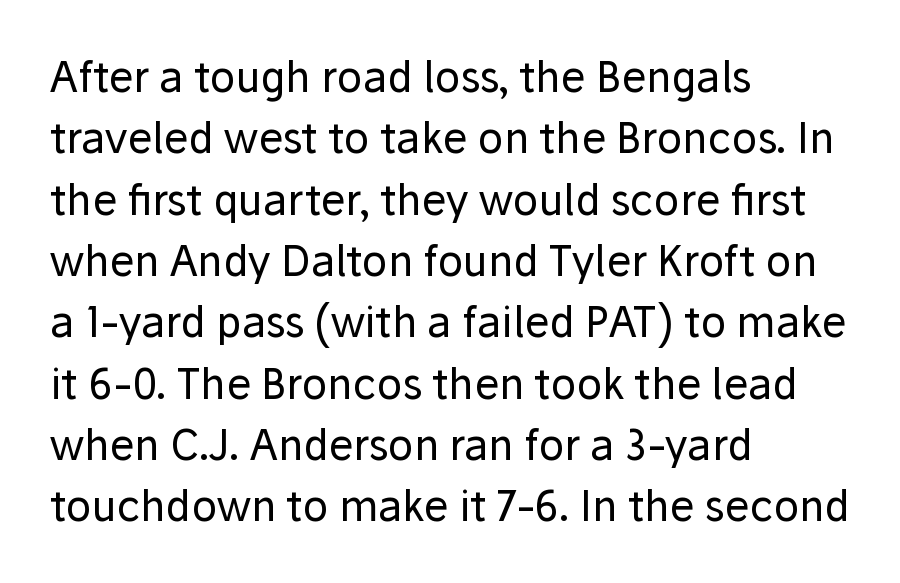
The image shows 42 px regular-weight sans-serif type, upright; set left-aligned, normal line spacing (1.46x), normal letter spacing, not underlined; low stroke contrast and a medium x-height.
